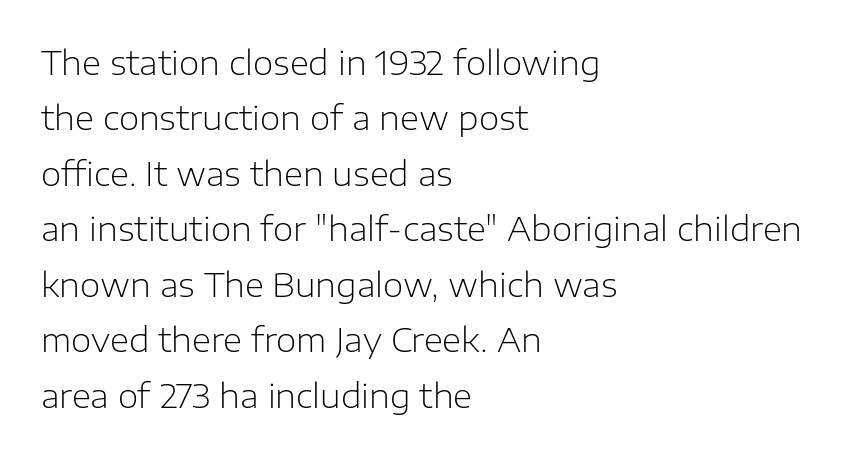
Q: Is the text bold? A: No.
Q: Is the text italic (slanted)? A: No, it is upright.
Q: Is the typeface a serif or a sans-serif typeface? A: Sans-serif.
Q: Is the text underlined? A: No.
Q: How is the paragraph aligned? A: Left-aligned.
Q: Is the spacing between letters normal or unusually wide? A: Normal.
Q: Is the spacing between lines tight, normal or loose? A: Normal.
Q: Width (condensed, normal, or wide)? A: Normal.
Q: Stroke contrast? A: Low.
Q: x-height? A: Medium.
Q: Monospaced? A: No.
